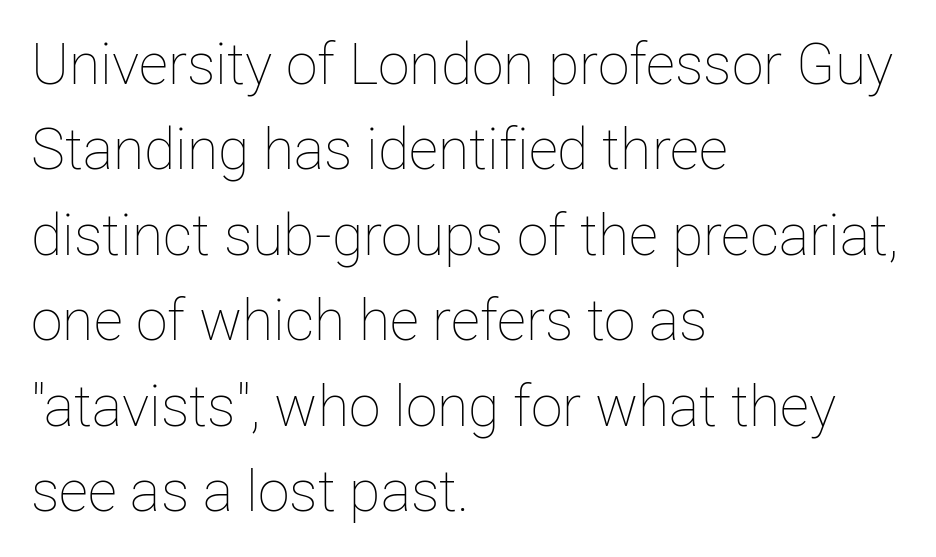
Spacing verdict: proportional, widths tailored to each character. Is there any slant? The stems are plumb. Words float on clear page, feet unadorned. Notice how the passage keeps a crisp vertical edge on the left only.
